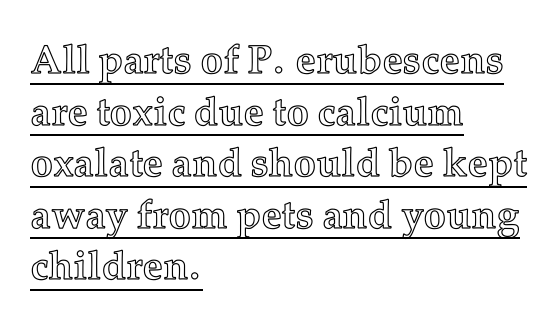
Compared with a centered layout, this one pins lines to the left instead. Looks like regular typesetting: each glyph gets only the width it needs. The words here are underlined. A roman cut, with each character standing at attention. Horizontal bands of white between lines are of average thickness.
